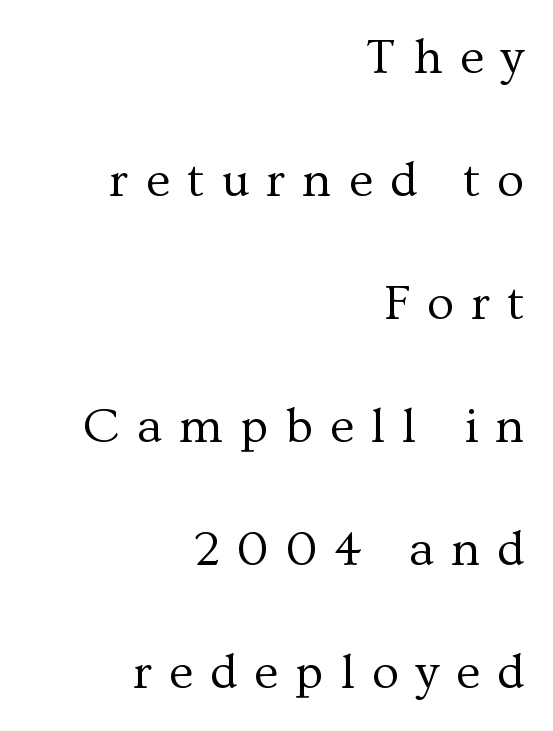
Has an underline been added? It has not. What stands out about the letter spacing? Its width — letters are far apart. The typeface has the unassuming heft of standard copy or less. Honestly, the rows look like they've been pulled way apart. No italicization has been applied; the sample stays upright. Is this a fixed-width face? No — the glyphs have proportional, varying widths.
